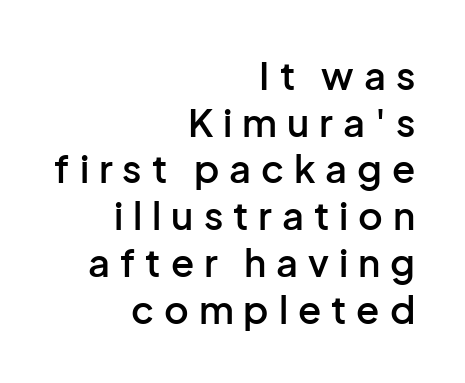
Q: Is the text bold? A: Semi-bold.
Q: Is the text italic (slanted)? A: No, it is upright.
Q: Is the typeface a serif or a sans-serif typeface? A: Sans-serif.
Q: Is the text underlined? A: No.
Q: How is the paragraph aligned? A: Right-aligned.
Q: Is the spacing between letters normal or unusually wide? A: Unusually wide.
Q: Width (condensed, normal, or wide)? A: Normal.
Q: Stroke contrast? A: Low.
Q: x-height? A: Medium.
Q: Monospaced? A: No.
